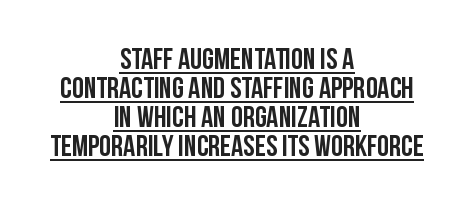
{"serif": "no", "italic": "no", "bold": "yes", "weight": "semibold", "width": "condensed", "stroke_contrast": "low", "x_height": "large", "monospaced": "no", "underline": "yes", "align": "center", "line_spacing": "tight", "line_spacing_ratio": 0.97, "letter_spacing": "normal", "letter_spacing_em": 0.0, "glyph_px": 30}
